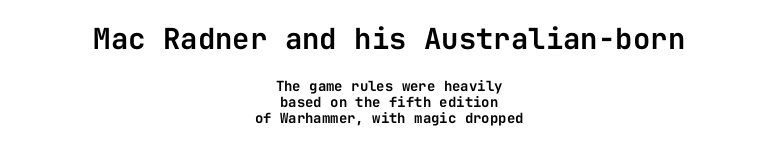
{"serif": "no", "italic": "no", "width": "normal", "stroke_contrast": "low", "x_height": "medium", "monospaced": "yes", "underline": "no", "align": "center", "line_spacing_ratio": 1.16, "letter_spacing": "normal", "letter_spacing_em": 0.0, "larger_block": "first", "size_ratio": 2.07, "glyph_px": 29}
